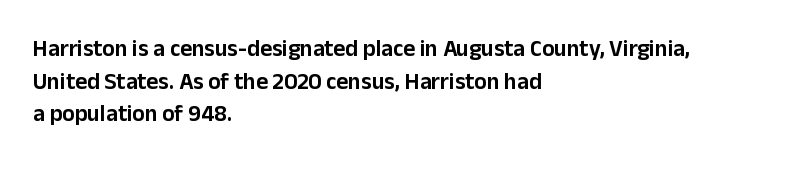
{"italic": "no", "underline": "no", "align": "left", "line_spacing": "normal", "line_spacing_ratio": 1.42, "letter_spacing": "normal", "letter_spacing_em": 0.0, "glyph_px": 23}
